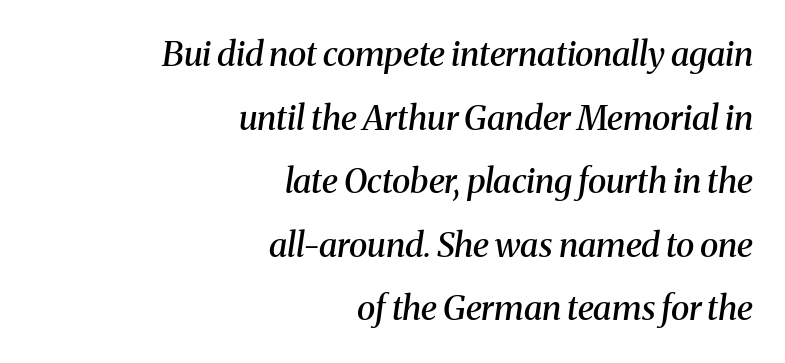
{"serif": "yes", "italic": "yes", "lean": "right", "slant_degrees": 8, "bold": "semi", "weight": "semibold", "width": "normal", "stroke_contrast": "medium", "x_height": "medium", "monospaced": "no", "underline": "no", "align": "right", "line_spacing_ratio": 1.87, "letter_spacing": "normal", "letter_spacing_em": 0.0, "glyph_px": 34}
